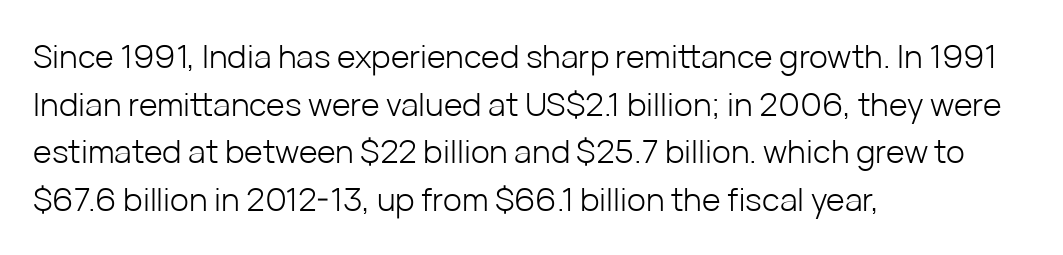
The image shows 32 px light sans-serif type, upright; set left-aligned, normal line spacing (1.49x), normal letter spacing, not underlined; low stroke contrast and a medium x-height.
